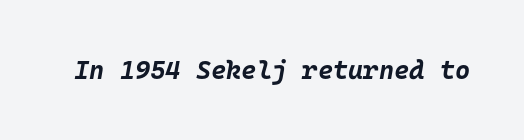
Q: Is the text bold? A: Yes.
Q: Is the text italic (slanted)? A: Yes, it leans right by about 10 degrees.
Q: Is the text underlined? A: No.
Q: Is the spacing between letters normal or unusually wide? A: Normal.
